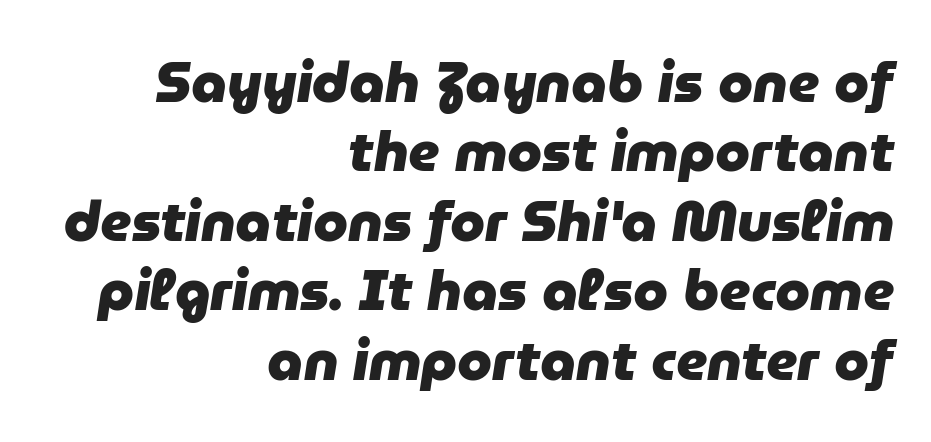
The image shows 56 px heavy type, italic (leaning right); set right-aligned, line spacing 1.24x, normal letter spacing, not underlined; low stroke contrast and a medium x-height.
